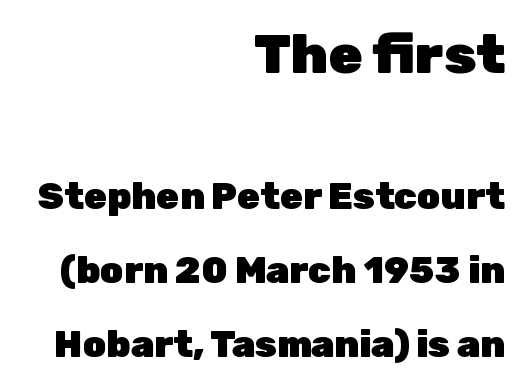
Q: Is the text bold? A: Yes.
Q: Is the text italic (slanted)? A: No, it is upright.
Q: Is the typeface a serif or a sans-serif typeface? A: Sans-serif.
Q: Is the text underlined? A: No.
Q: How is the paragraph aligned? A: Right-aligned.
Q: Is the spacing between letters normal or unusually wide? A: Normal.
Q: Is the spacing between lines tight, normal or loose? A: Loose.
Q: Which block of text is set in a larger size, the first (top) or the second (bottom)? A: The first (top) one.
Q: Width (condensed, normal, or wide)? A: Normal.
Q: Stroke contrast? A: Low.
Q: x-height? A: Medium.
Q: Monospaced? A: No.
